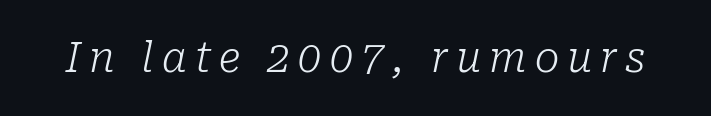
Q: Is the text bold? A: No.
Q: Is the text italic (slanted)? A: Yes, it leans right by about 10 degrees.
Q: Is the typeface a serif or a sans-serif typeface? A: Serif.
Q: Is the text underlined? A: No.
Q: Is the spacing between letters normal or unusually wide? A: Unusually wide.
Q: Width (condensed, normal, or wide)? A: Normal.
Q: Stroke contrast? A: Low.
Q: x-height? A: Medium.
Q: Monospaced? A: No.
